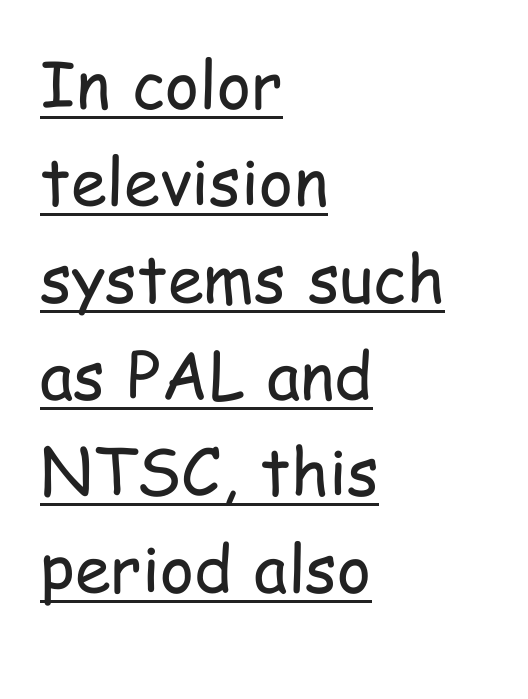
Nope, not italic — everything's standing straight. The rendering anchors every line to the left-hand side. This is underlined copy, the kind a proofreader might mark for attention. Normally led — the rows are evenly, conventionally spaced. Stems here are at most as thick as an everyday book face. Do the characters align in a grid? No, the font is proportional.
